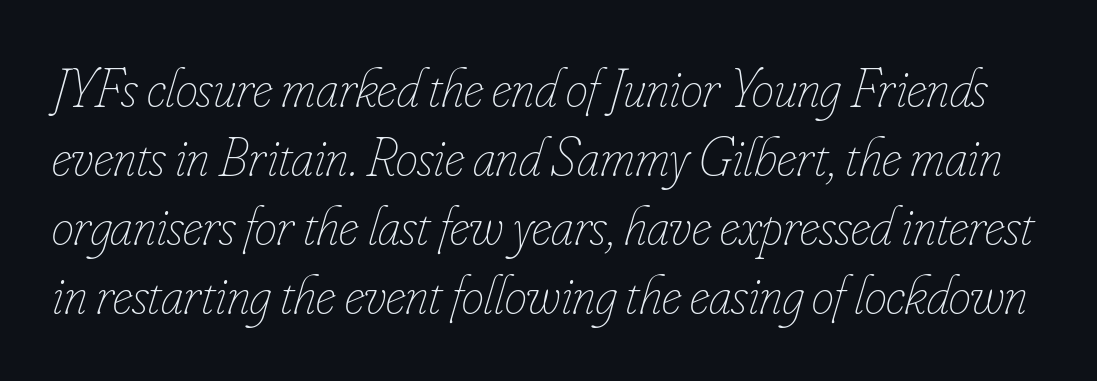
Q: Is the text bold? A: No.
Q: Is the text italic (slanted)? A: Yes, it leans right by about 16 degrees.
Q: Is the text underlined? A: No.
Q: Is the spacing between letters normal or unusually wide? A: Normal.
Q: Width (condensed, normal, or wide)? A: Condensed.
Q: Stroke contrast? A: Low.
Q: x-height? A: Small.
Q: Monospaced? A: No.
